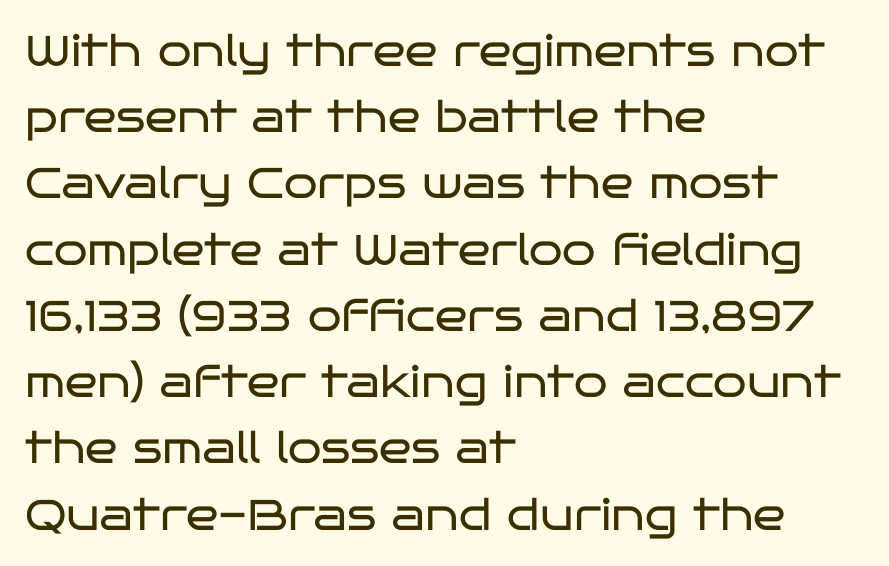
{"serif": "no", "italic": "no", "bold": "no", "weight": "regular", "width": "wide", "stroke_contrast": "low", "x_height": "large", "monospaced": "no", "underline": "no", "align": "left", "line_spacing": "normal", "line_spacing_ratio": 1.54, "letter_spacing": "normal", "letter_spacing_em": 0.0, "glyph_px": 43}
